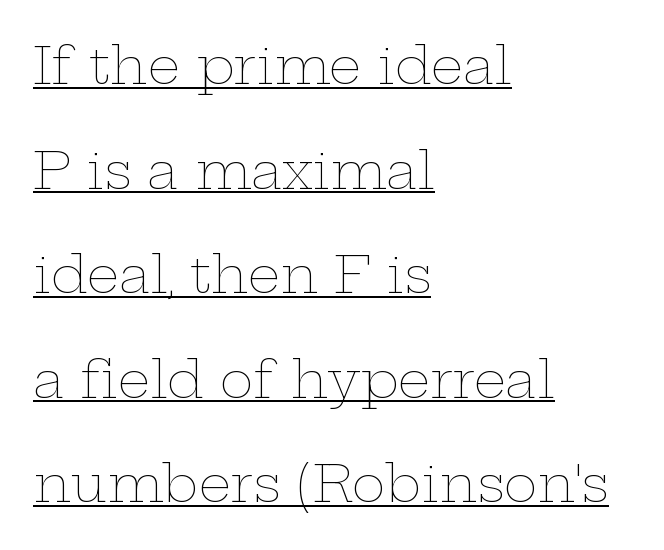
The image shows 51 px thin, wide type, upright; set left-aligned, loose line spacing (2.05x), normal letter spacing, underlined; low stroke contrast and a medium x-height.
